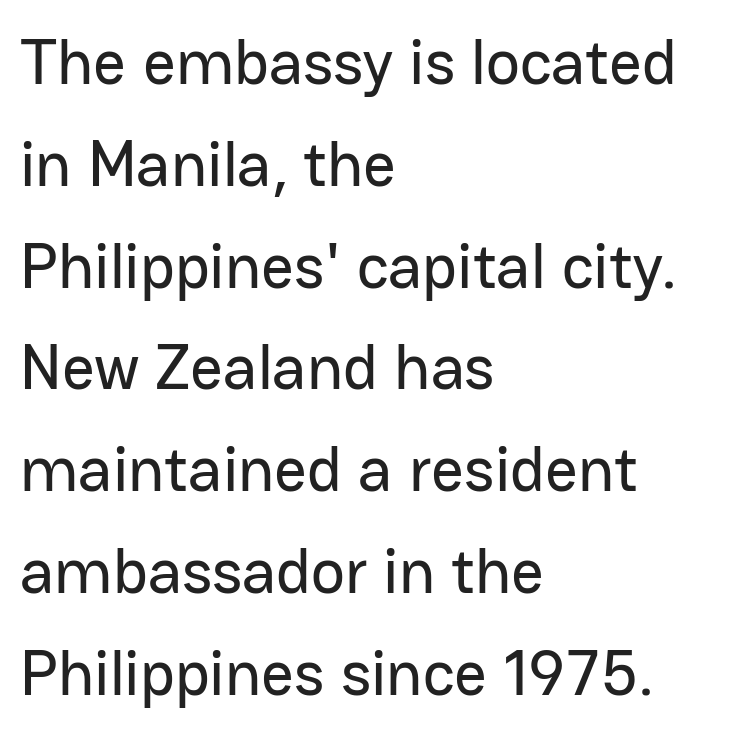
Q: Is the text italic (slanted)? A: No, it is upright.
Q: Is the typeface a serif or a sans-serif typeface? A: Sans-serif.
Q: Is the text underlined? A: No.
Q: How is the paragraph aligned? A: Left-aligned.
Q: Is the spacing between letters normal or unusually wide? A: Normal.
Q: Is the spacing between lines tight, normal or loose? A: Normal.
Q: Width (condensed, normal, or wide)? A: Normal.
Q: Stroke contrast? A: Low.
Q: x-height? A: Medium.
Q: Monospaced? A: No.
